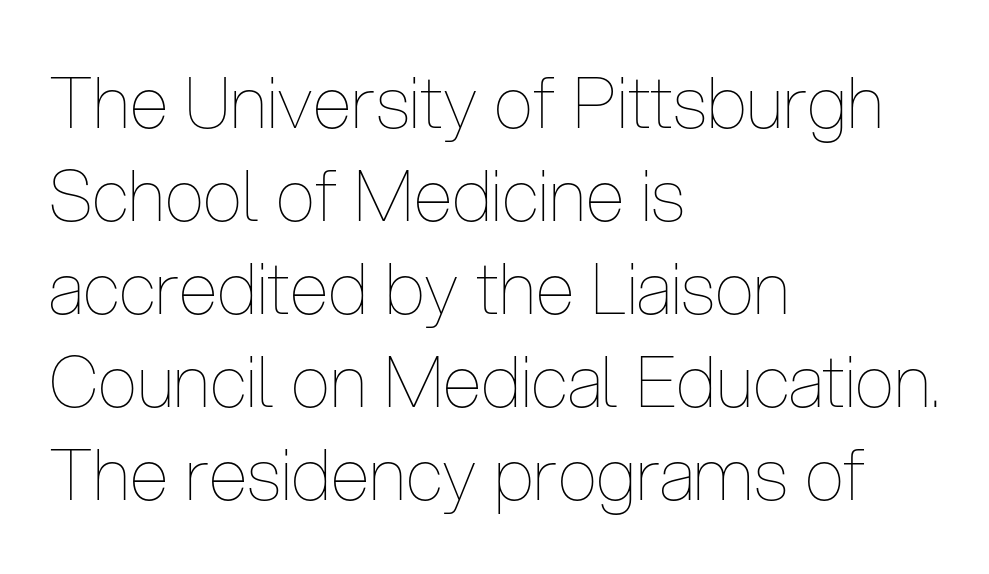
{"italic": "no", "bold": "no", "weight": "thin", "width": "condensed", "stroke_contrast": "low", "x_height": "medium", "monospaced": "no", "underline": "no", "align": "left", "line_spacing": "normal", "line_spacing_ratio": 1.31, "letter_spacing": "normal", "letter_spacing_em": 0.0, "glyph_px": 71}
